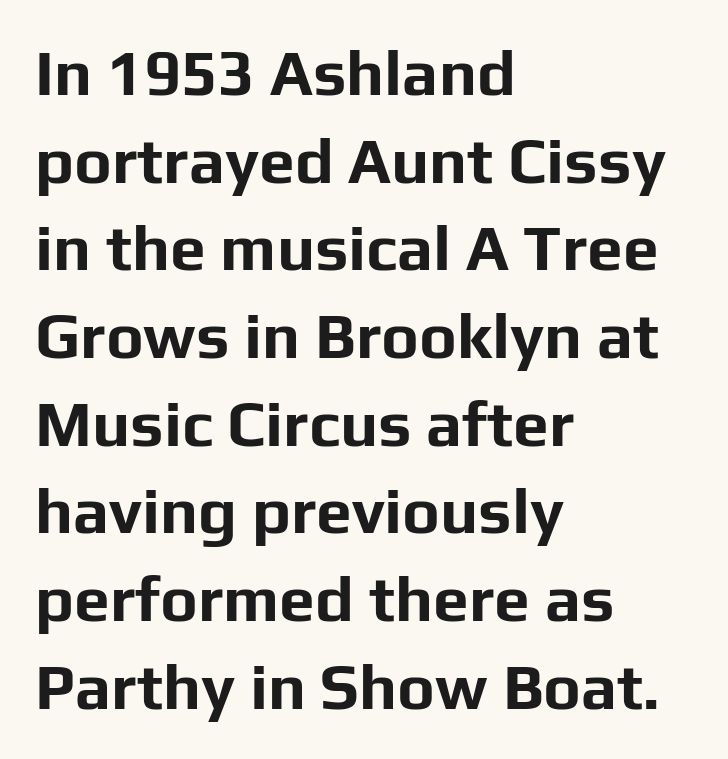
Q: Is the text bold? A: Yes.
Q: Is the text italic (slanted)? A: No, it is upright.
Q: Is the typeface a serif or a sans-serif typeface? A: Sans-serif.
Q: Is the text underlined? A: No.
Q: How is the paragraph aligned? A: Left-aligned.
Q: Is the spacing between letters normal or unusually wide? A: Normal.
Q: Is the spacing between lines tight, normal or loose? A: Normal.
Q: Width (condensed, normal, or wide)? A: Normal.
Q: Stroke contrast? A: Low.
Q: x-height? A: Medium.
Q: Monospaced? A: No.
